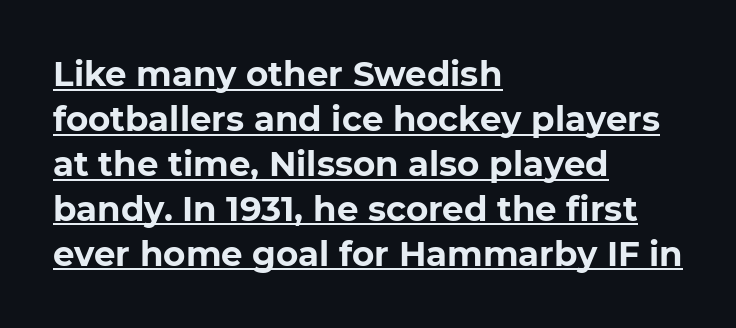
{"serif": "no", "italic": "no", "bold": "yes", "weight": "bold", "width": "normal", "stroke_contrast": "low", "x_height": "medium", "monospaced": "no", "underline": "yes", "align": "left", "line_spacing": "normal", "line_spacing_ratio": 1.32, "letter_spacing": "normal", "letter_spacing_em": 0.0, "glyph_px": 34}
